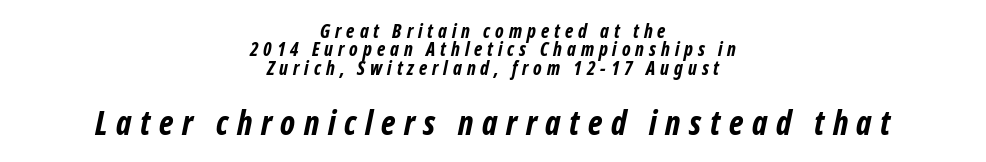
Line spacing here is tight. Honestly, there is no underline to notice here at all. Character size in the trailing block exceeds that of the leading block. You could not count columns in this text — the font is proportionally spaced. What kind of face is this? One without serifs — a sans. In terms of letterspacing, this is a distinctly airy, spread setting.
